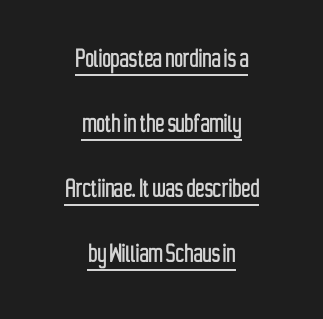
Q: Is the text italic (slanted)? A: No, it is upright.
Q: Is the typeface a serif or a sans-serif typeface? A: Sans-serif.
Q: Is the text underlined? A: Yes.
Q: How is the paragraph aligned? A: Centered.
Q: Is the spacing between letters normal or unusually wide? A: Normal.
Q: Is the spacing between lines tight, normal or loose? A: Loose.
Q: Width (condensed, normal, or wide)? A: Condensed.
Q: Stroke contrast? A: Low.
Q: x-height? A: Medium.
Q: Monospaced? A: No.
